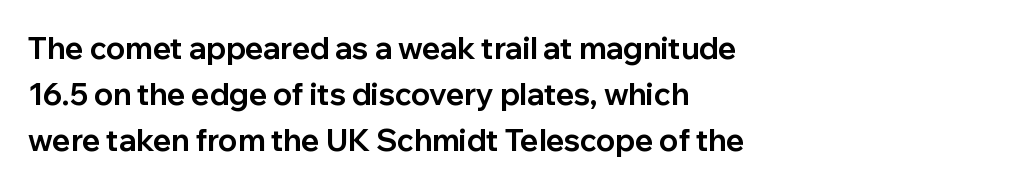
The image shows 30 px bold sans-serif type, upright; set left-aligned, normal line spacing (1.54x), normal letter spacing, not underlined; low stroke contrast and a medium x-height.
